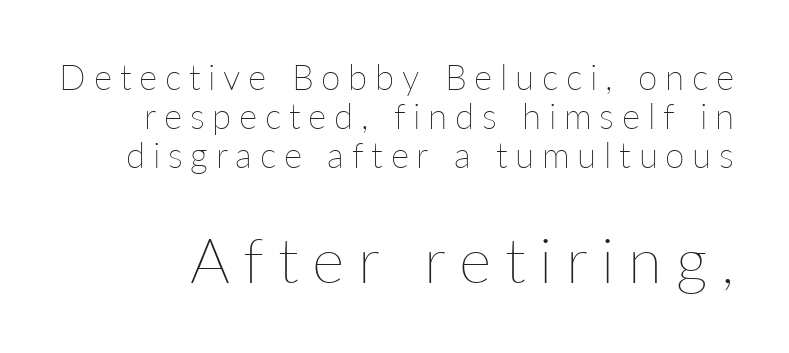
Size hierarchy here favors the trailing block over the leading one. Stem width sits at or under what a default text font uses. Is the letter spacing exaggerated? Yes — the characters are pushed far apart. Posture: straight, roman, zero tilt.
